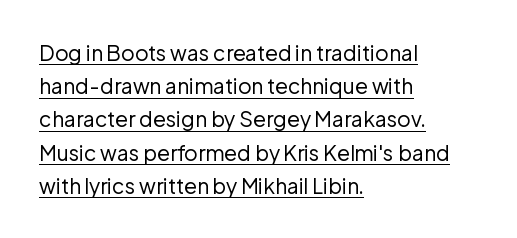
The image shows 21 px text type, upright; set left-aligned, normal line spacing (1.58x), normal letter spacing, underlined.
